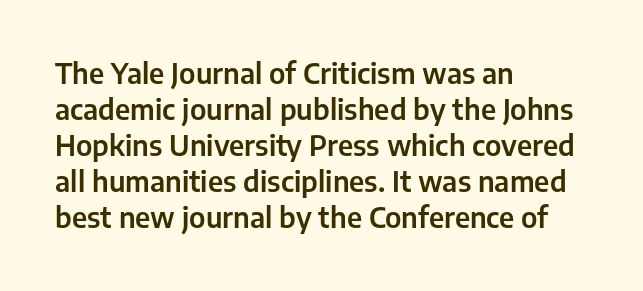
{"serif": "no", "italic": "no", "width": "normal", "stroke_contrast": "low", "x_height": "medium", "monospaced": "no", "underline": "no", "align": "left", "line_spacing": "normal", "line_spacing_ratio": 1.29, "letter_spacing": "normal", "letter_spacing_em": 0.0, "glyph_px": 28}
